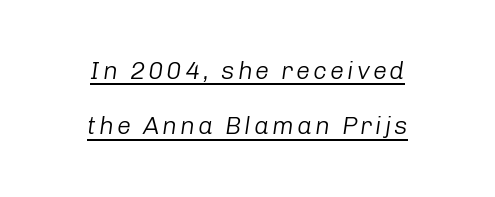
Q: Is the text bold? A: No.
Q: Is the text italic (slanted)? A: Yes, it leans right by about 8 degrees.
Q: Is the text underlined? A: Yes.
Q: How is the paragraph aligned? A: Centered.
Q: Is the spacing between lines tight, normal or loose? A: Loose.
